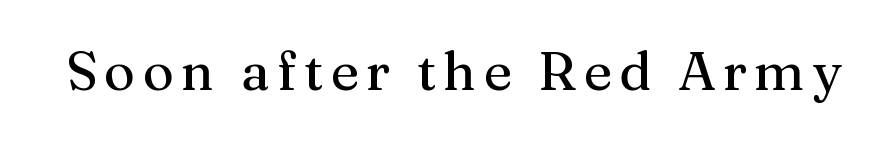
Font category for this specimen: serif. The passage shown is typed in a proportional face where columns would drift. Every character sits straight up, as roman type does. Has an underline been added? It has not.
